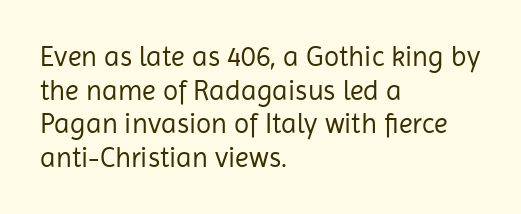
Each stroke keeps to a modest, everyday thickness or less. Plain, unruled lines of type. Which margin do the lines hug? The left one — the right edge is uneven. The letters advance in unequal steps, a hallmark of proportional type. Are there feet on the stems? There aren't — it's a sans. Standard letterfit; no display-style spreading of the glyphs.
